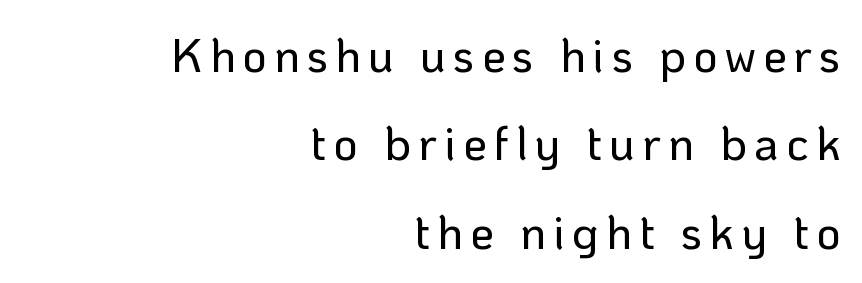
Q: Is the text italic (slanted)? A: No, it is upright.
Q: Is the typeface a serif or a sans-serif typeface? A: Sans-serif.
Q: Is the text underlined? A: No.
Q: How is the paragraph aligned? A: Right-aligned.
Q: Width (condensed, normal, or wide)? A: Normal.
Q: Stroke contrast? A: Low.
Q: x-height? A: Medium.
Q: Monospaced? A: No.
